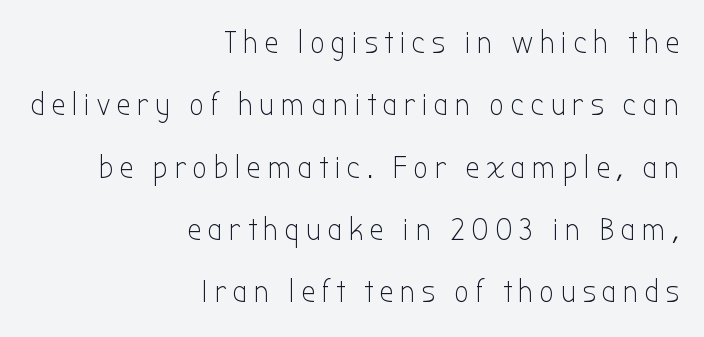
Honestly, the letter spacing is so wide it's the main thing you notice. The lines are spread far apart with generous leading. Font category for this specimen: sans-serif. Heaviness? Minimal to ordinary, like unemphasized prose.
